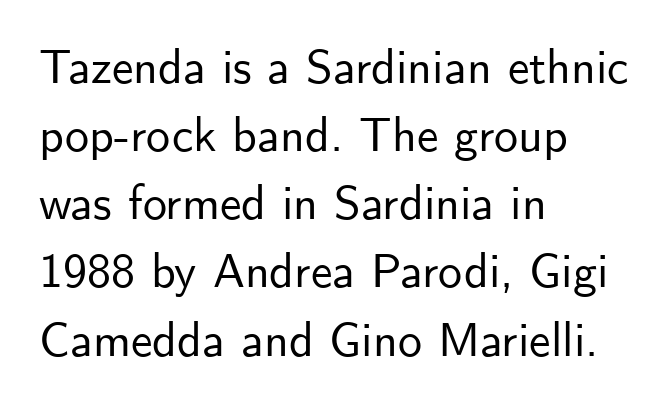
Every stem runs plumb, perpendicular to the baseline. The rendering keeps characters at their native spacing. The rendering shows plain stroke endings on the letterforms — a sans-serif design. The vertical gap from one line to the next is medium.
